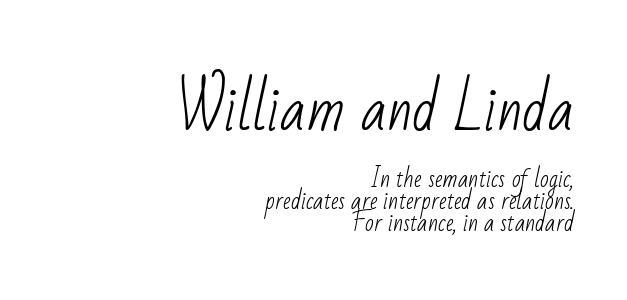
The vertical gap from one line to the next is small. Unlike a traditional serif, this face leaves its strokes unadorned. The strokes are not fattened; the text isn't bold. The lines are quadded right. Unmarked baselines from the first word to the last.
